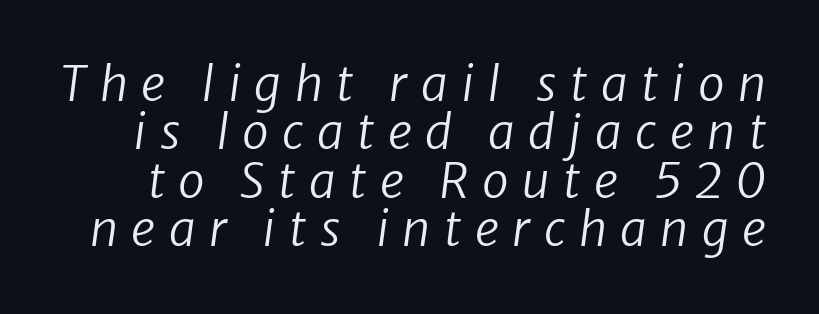
The font is comparable to plain body text, perhaps lighter. What kind of face is this? One without serifs — a sans. The line-height multiplier appears low, near solid setting. Caption: expanded tracking, letters set apart. The words here are not underlined.
